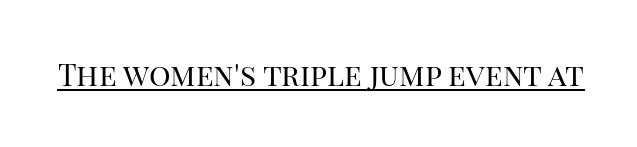
The sample's only ornament is a line tracing under the words. I'd call this a serif setting — the letters wear small feet. Here the glyphs are tracked normally, forming tight word shapes. Do the characters align in a grid? No, the font is proportional. Italic: no, the glyphs are upright roman.
